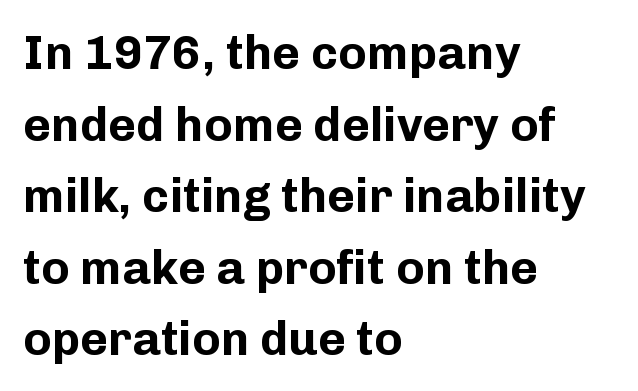
Line spacing here is normal. Tracking value appears to be zero — textbook default spacing. One-word summary of the alignment: left. A full-strength bold gives these letters their thick strokes.
